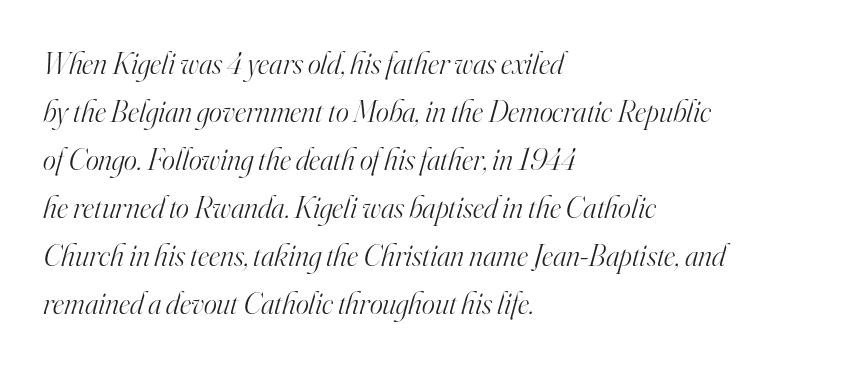
The image shows 31 px light serif type, italic (leaning right); set left-aligned, normal line spacing (1.55x), normal letter spacing, not underlined; high stroke contrast and a small x-height.
